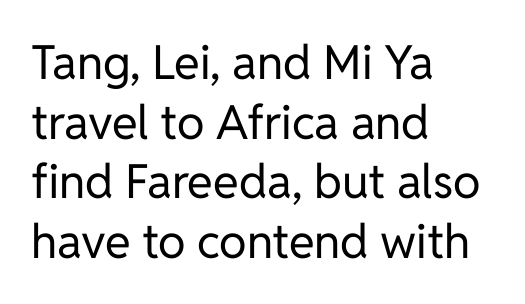
Q: Is the text bold? A: No.
Q: Is the text italic (slanted)? A: No, it is upright.
Q: Is the typeface a serif or a sans-serif typeface? A: Sans-serif.
Q: Is the text underlined? A: No.
Q: How is the paragraph aligned? A: Left-aligned.
Q: Is the spacing between letters normal or unusually wide? A: Normal.
Q: Is the spacing between lines tight, normal or loose? A: Normal.
Q: Width (condensed, normal, or wide)? A: Normal.
Q: Stroke contrast? A: Low.
Q: x-height? A: Medium.
Q: Monospaced? A: No.
